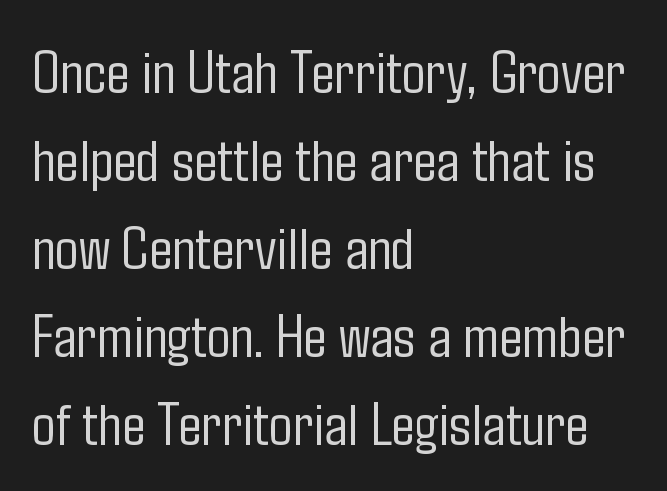
Q: Is the text bold? A: No.
Q: Is the text italic (slanted)? A: No, it is upright.
Q: Is the typeface a serif or a sans-serif typeface? A: Sans-serif.
Q: Is the text underlined? A: No.
Q: How is the paragraph aligned? A: Left-aligned.
Q: Is the spacing between letters normal or unusually wide? A: Normal.
Q: Is the spacing between lines tight, normal or loose? A: Normal.
Q: Width (condensed, normal, or wide)? A: Condensed.
Q: Stroke contrast? A: Low.
Q: x-height? A: Medium.
Q: Monospaced? A: No.
